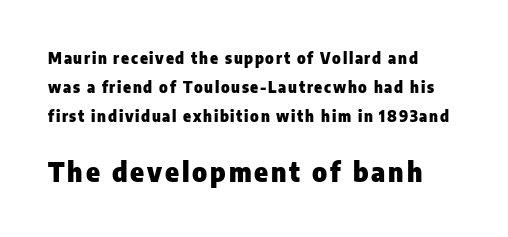
Q: Is the text bold? A: Yes.
Q: Is the text italic (slanted)? A: No, it is upright.
Q: Is the text underlined? A: No.
Q: How is the paragraph aligned? A: Left-aligned.
Q: Is the spacing between lines tight, normal or loose? A: Loose.
Q: Which block of text is set in a larger size, the first (top) or the second (bottom)? A: The second (bottom) one.
